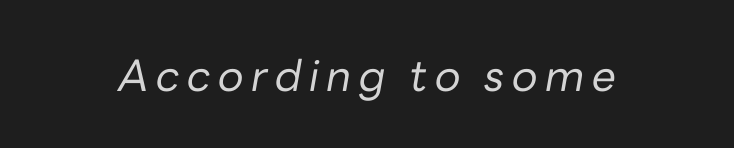
The gap between lines stays unmarked. Looking at the ascenders, they clearly lean. Character widths vary here, with narrow letters taking less room than wide ones. Stems and bowls with no extra thickness — not bold.
